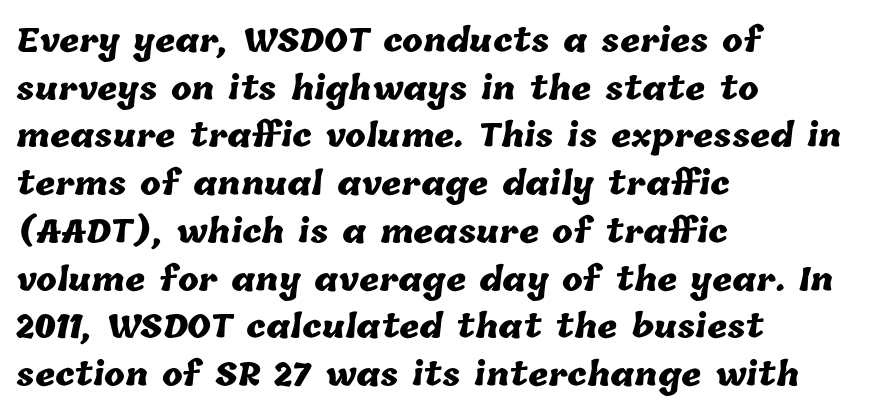
{"bold": "yes", "weight": "heavy", "width": "normal", "stroke_contrast": "low", "x_height": "medium", "monospaced": "no", "underline": "no", "align": "left", "line_spacing": "normal", "line_spacing_ratio": 1.54, "letter_spacing": "normal", "letter_spacing_em": 0.0, "glyph_px": 31}
